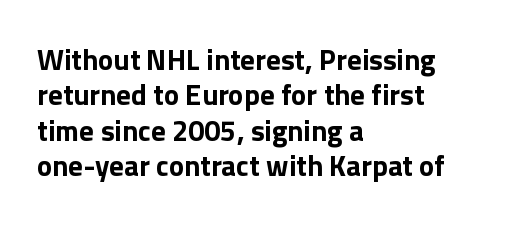
Character widths vary here, with narrow letters taking less room than wide ones. This rendering features lettering with no underline. Short note: letters normally spaced. This sample is left-justified, so line endings fall wherever the words run out.
